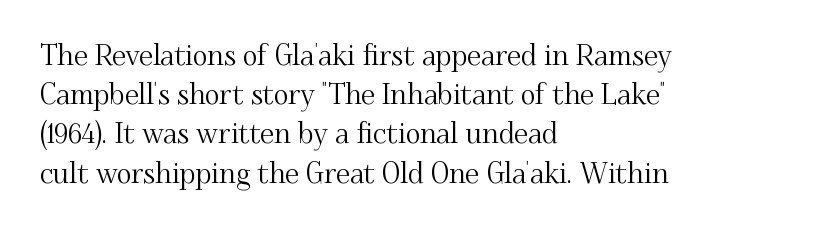
Q: Is the text italic (slanted)? A: No, it is upright.
Q: Is the typeface a serif or a sans-serif typeface? A: Serif.
Q: Is the text underlined? A: No.
Q: How is the paragraph aligned? A: Left-aligned.
Q: Is the spacing between letters normal or unusually wide? A: Normal.
Q: Is the spacing between lines tight, normal or loose? A: Normal.
Q: Width (condensed, normal, or wide)? A: Normal.
Q: Stroke contrast? A: Medium.
Q: x-height? A: Small.
Q: Monospaced? A: No.
